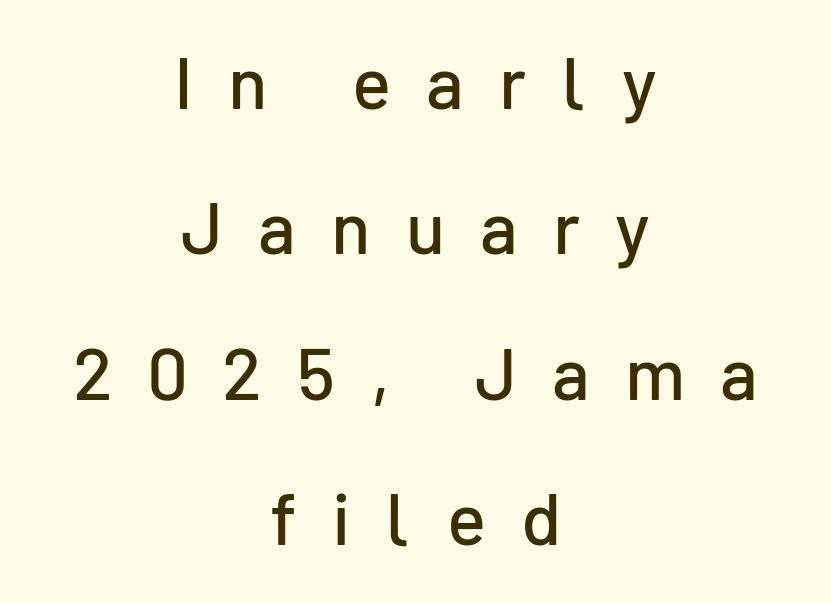
{"serif": "no", "italic": "no", "width": "normal", "stroke_contrast": "low", "x_height": "medium", "monospaced": "no", "underline": "no", "align": "center", "line_spacing": "loose", "line_spacing_ratio": 1.99, "letter_spacing": "wide", "letter_spacing_em": 0.48, "glyph_px": 73}
